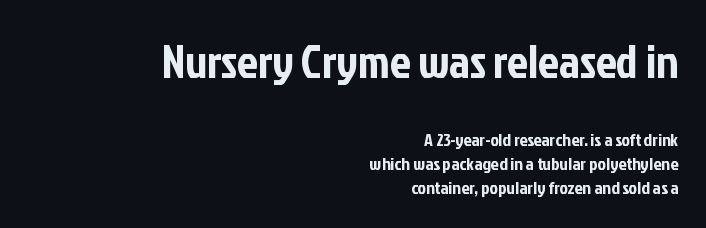
{"serif": "no", "italic": "no", "width": "condensed", "stroke_contrast": "low", "x_height": "medium", "monospaced": "no", "underline": "no", "align": "right", "line_spacing": "normal", "line_spacing_ratio": 1.33, "letter_spacing": "normal", "letter_spacing_em": 0.0, "larger_block": "first", "size_ratio": 2.56, "glyph_px": 46}
